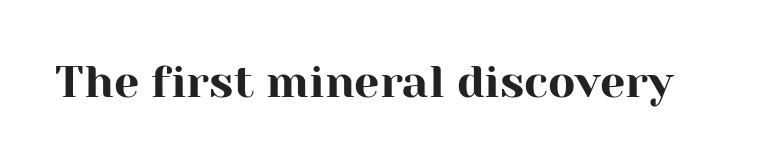
{"serif": "yes", "italic": "no", "width": "normal", "stroke_contrast": "high", "x_height": "medium", "monospaced": "no", "underline": "no", "letter_spacing": "normal", "letter_spacing_em": 0.0, "glyph_px": 45}
